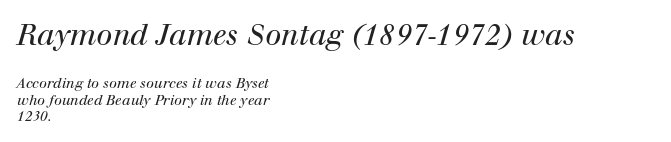
Q: Is the text bold? A: No.
Q: Is the text italic (slanted)? A: Yes, it leans right by about 12 degrees.
Q: Is the typeface a serif or a sans-serif typeface? A: Serif.
Q: Is the text underlined? A: No.
Q: How is the paragraph aligned? A: Left-aligned.
Q: Is the spacing between letters normal or unusually wide? A: Normal.
Q: Which block of text is set in a larger size, the first (top) or the second (bottom)? A: The first (top) one.
Q: Width (condensed, normal, or wide)? A: Normal.
Q: Stroke contrast? A: High.
Q: x-height? A: Medium.
Q: Monospaced? A: No.
